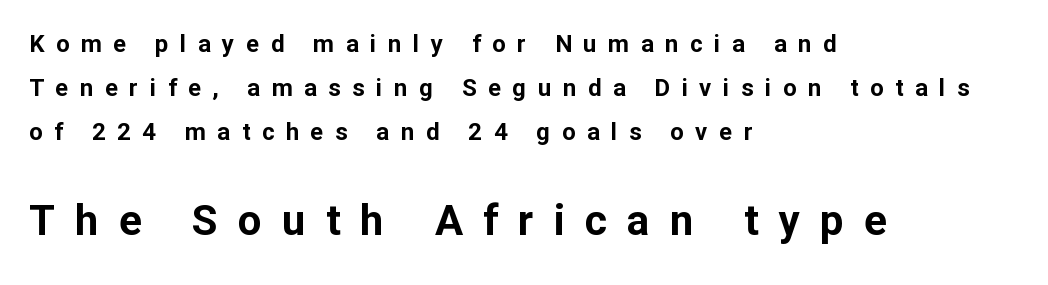
{"serif": "no", "italic": "no", "bold": "yes", "weight": "bold", "width": "normal", "stroke_contrast": "low", "x_height": "medium", "monospaced": "no", "underline": "no", "align": "left", "line_spacing_ratio": 1.84, "letter_spacing": "wide", "letter_spacing_em": 0.48, "larger_block": "second", "size_ratio": 1.75, "glyph_px": 42}
